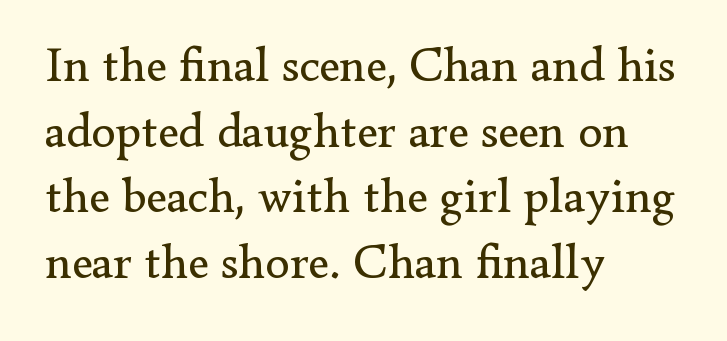
The image shows 49 px regular-weight serif type, upright; set left-aligned, normal line spacing (1.34x), normal letter spacing, not underlined; low stroke contrast and a small x-height.
